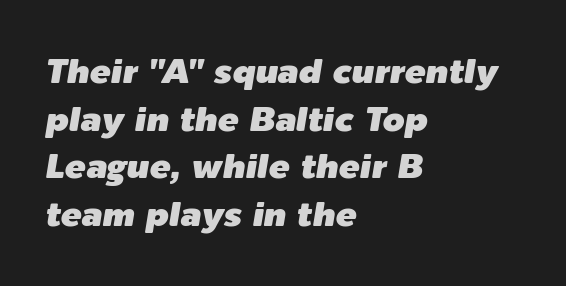
The image shows 35 px text type, italic (leaning right); set left-aligned, normal line spacing (1.36x), normal letter spacing, not underlined; low stroke contrast and a medium x-height.
